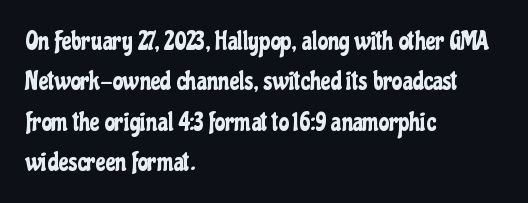
This rendering uses left alignment, leaving the right contour irregular. The vertical gap from one line to the next is medium. The space beneath each line is pristine and unruled. Does extra space separate the letters? No, they use regular spacing. Every character sits straight up, as roman type does.
